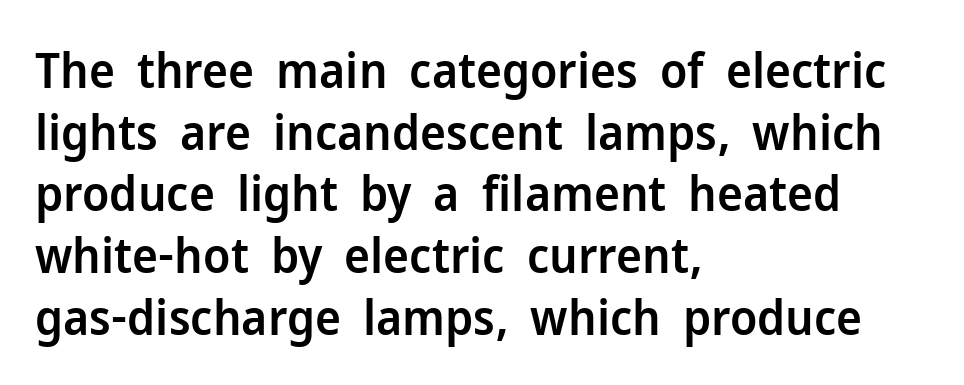
Q: Is the text bold? A: Semi-bold.
Q: Is the text italic (slanted)? A: No, it is upright.
Q: Is the typeface a serif or a sans-serif typeface? A: Sans-serif.
Q: Is the text underlined? A: No.
Q: How is the paragraph aligned? A: Left-aligned.
Q: Is the spacing between letters normal or unusually wide? A: Normal.
Q: Is the spacing between lines tight, normal or loose? A: Normal.
Q: Width (condensed, normal, or wide)? A: Normal.
Q: Stroke contrast? A: Low.
Q: x-height? A: Medium.
Q: Monospaced? A: No.
